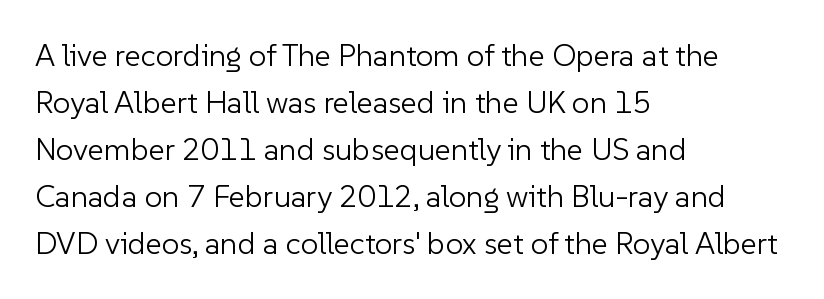
A typesetter would call this leading conventional body-copy spacing. A bare baseline throughout the passage. A quiet, ordinary-to-light weight characterises the typeface. Ascenders rise straight up at ninety degrees. Stroke terminals: plain, sans-serif.
